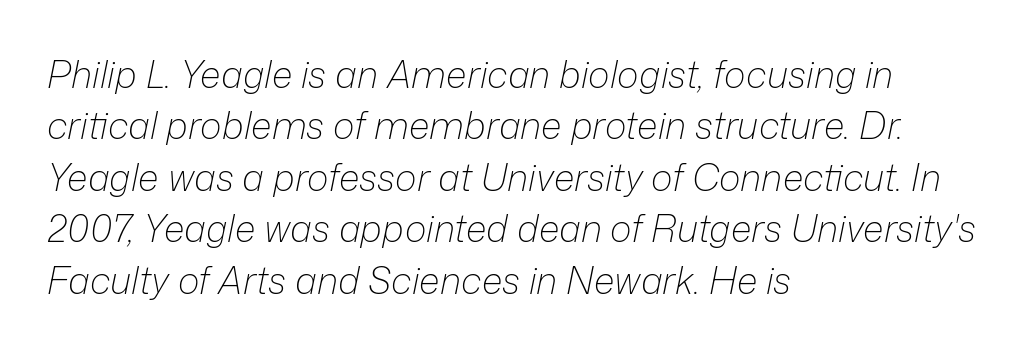
The image shows 37 px light type, italic (leaning right); set left-aligned, normal line spacing (1.39x), normal letter spacing, not underlined; low stroke contrast and a medium x-height.
